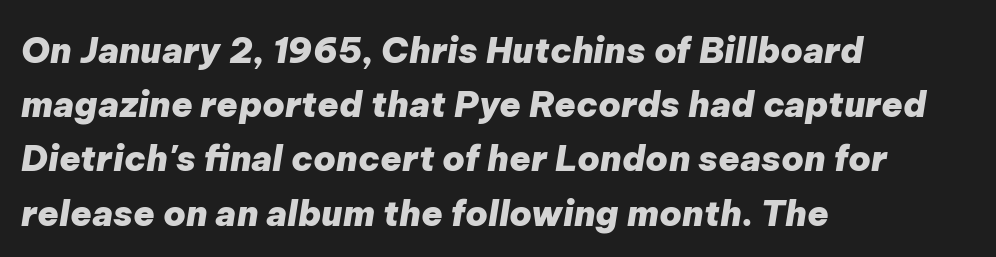
The image shows 35 px heavy type, italic (leaning right); set left-aligned, normal line spacing (1.55x), normal letter spacing, not underlined; low stroke contrast and a medium x-height.
